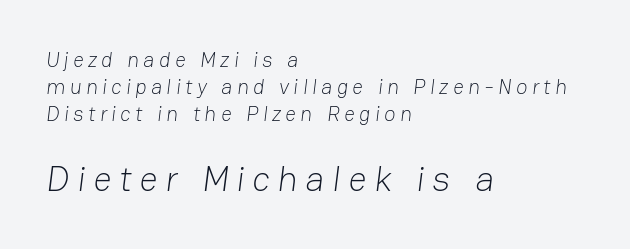
{"serif": "no", "bold": "no", "weight": "light", "width": "normal", "stroke_contrast": "low", "x_height": "medium", "monospaced": "no", "underline": "no", "align": "left", "line_spacing": "normal", "line_spacing_ratio": 1.28, "letter_spacing": "wide", "letter_spacing_em": 0.21, "larger_block": "second", "size_ratio": 1.71, "glyph_px": 36}
